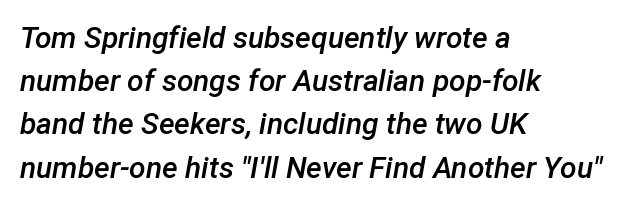
{"italic": "yes", "lean": "right", "slant_degrees": 12, "bold": "semi", "weight": "semibold", "width": "normal", "stroke_contrast": "low", "x_height": "medium", "monospaced": "no", "underline": "no", "align": "left", "line_spacing": "normal", "line_spacing_ratio": 1.44, "letter_spacing": "normal", "letter_spacing_em": 0.0, "glyph_px": 30}
